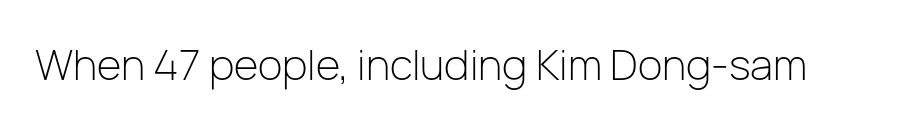
Descender tails drop into unmarked territory. The typeface chosen for these lines omits serifs. This is not heavy type; no bold has been used. Observe the ordinary spacing: letters are neighbours, not strangers. Tall strokes in this sample are plumb rather than angled.
